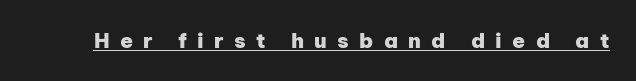
Caption: bold face, heavy strokes. Glyph-to-glyph distance is far greater than everyday printed text. Quick note: underline on. If you drew a line through each stem, it would be perfectly vertical.
